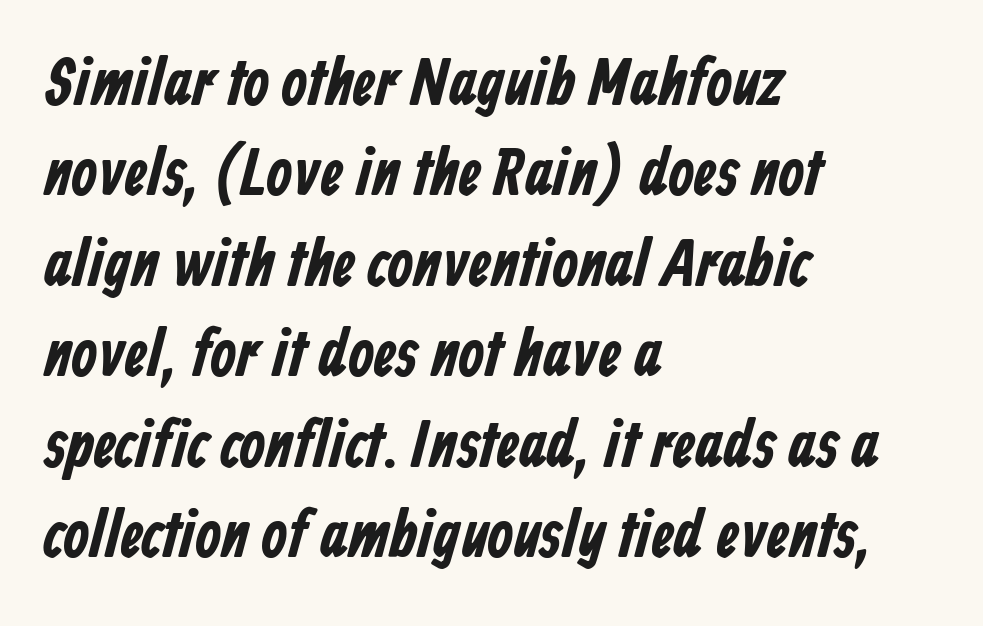
Do the characters align in a grid? No, the font is proportional. The letterforms sit shoulder to shoulder at normal distance. Each line starts at the same left margin while the right side varies. The rows are spaced the way most documents space them. The strokes are fattened all the way to bold. Note: no serifs on the glyphs.
